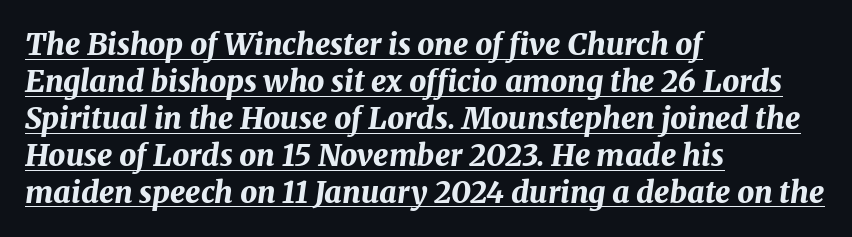
Here the designer chose a conventional face with non-uniform glyph widths. In CSS terms this would be text-align: left. Pretty heavy lettering here — definitely bold. Underlined type. Words appear dense and cohesive because spacing is normal.
